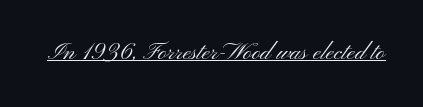
Underlined type. The line texture is even and compact thanks to regular tracking. The strokes carry an ordinary text weight at most.
